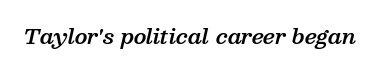
The image shows 21 px text type, italic (leaning right); set normal letter spacing, not underlined.
